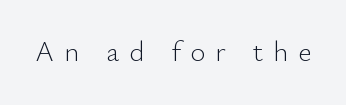
The image shows 28 px light sans-serif type, upright; set unusually wide letter spacing (+0.36 em), not underlined; low stroke contrast and a small x-height.
